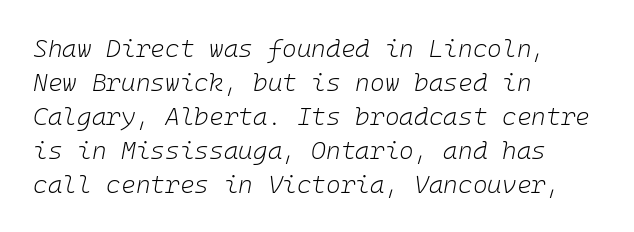
{"italic": "yes", "lean": "right", "slant_degrees": 10, "bold": "no", "underline": "no", "align": "left", "line_spacing": "normal", "line_spacing_ratio": 1.36, "letter_spacing": "normal", "letter_spacing_em": 0.0, "glyph_px": 25}
